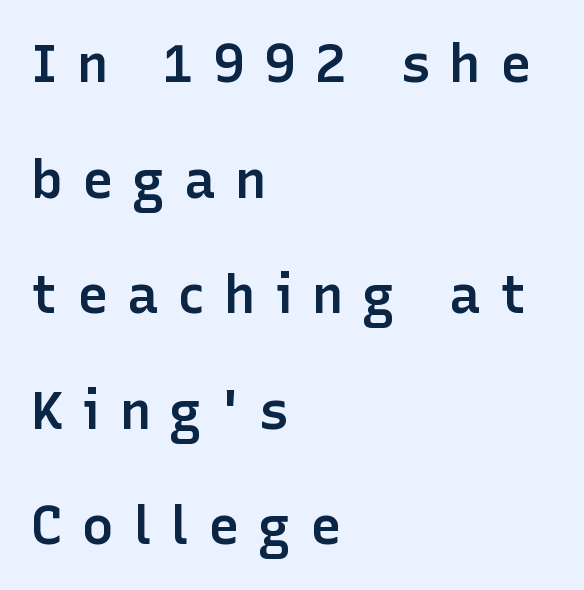
{"serif": "no", "italic": "no", "bold": "semi", "weight": "semibold", "width": "normal", "stroke_contrast": "low", "x_height": "medium", "monospaced": "no", "underline": "no", "align": "left", "line_spacing": "loose", "line_spacing_ratio": 2.18, "letter_spacing": "wide", "letter_spacing_em": 0.36, "glyph_px": 53}
